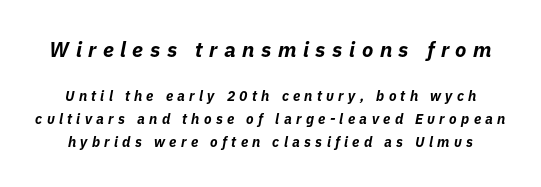
The image shows 21 px bold type, italic (leaning right); set normal line spacing (1.64x), unusually wide letter spacing (+0.31 em), not underlined; the first (top) block is 1.5x larger.
